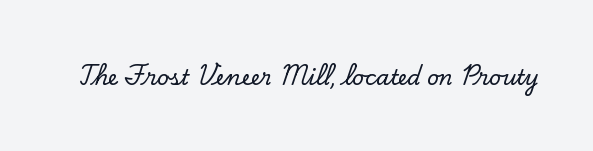
Q: Is the text italic (slanted)? A: Yes.
Q: Is the text underlined? A: No.
Q: Is the spacing between letters normal or unusually wide? A: Normal.
